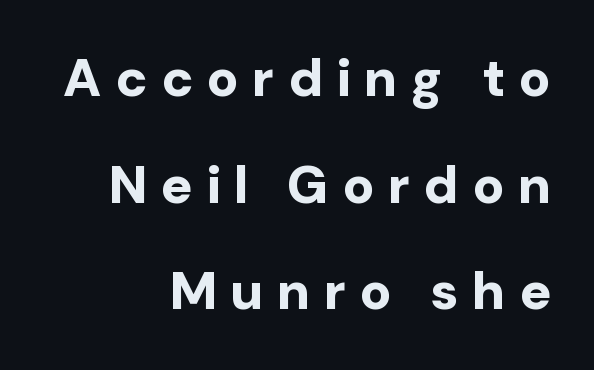
Q: Is the text bold? A: Yes.
Q: Is the text italic (slanted)? A: No, it is upright.
Q: Is the typeface a serif or a sans-serif typeface? A: Sans-serif.
Q: Is the text underlined? A: No.
Q: How is the paragraph aligned? A: Right-aligned.
Q: Is the spacing between letters normal or unusually wide? A: Unusually wide.
Q: Is the spacing between lines tight, normal or loose? A: Loose.
Q: Width (condensed, normal, or wide)? A: Normal.
Q: Stroke contrast? A: Low.
Q: x-height? A: Medium.
Q: Monospaced? A: No.
